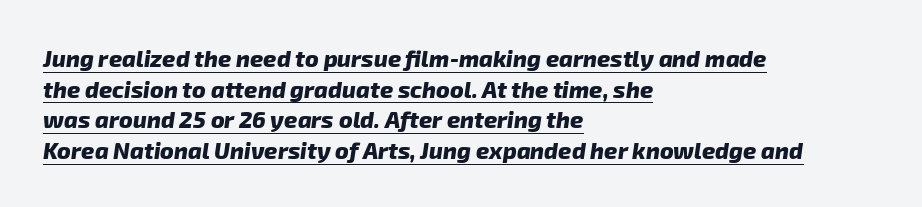
Q: Is the text bold? A: Yes.
Q: Is the text underlined? A: Yes.
Q: How is the paragraph aligned? A: Left-aligned.
Q: Is the spacing between letters normal or unusually wide? A: Normal.
Q: Is the spacing between lines tight, normal or loose? A: Normal.
